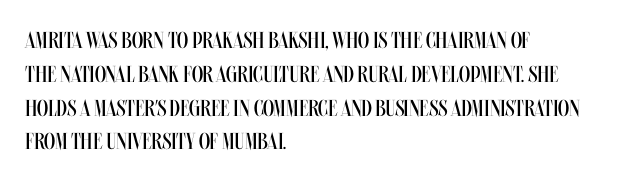
Just letters on the line, the space beneath them empty. Evenly set lines give the paragraph a standard silhouette. Heft: none added — not bold. Notice how the passage keeps a crisp vertical edge on the left only. No extra tracking has been applied to these lines. A roman cut, with each character standing at attention.
